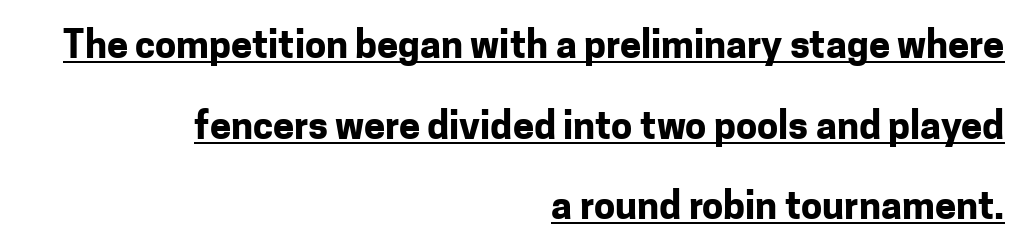
The image shows 38 px bold sans-serif type, upright; set right-aligned, loose line spacing (2.12x), normal letter spacing, underlined; low stroke contrast and a medium x-height.
